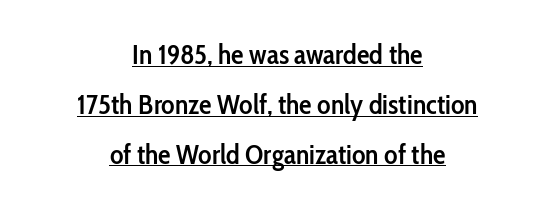
{"serif": "no", "italic": "no", "bold": "semi", "weight": "semibold", "width": "condensed", "stroke_contrast": "low", "x_height": "medium", "monospaced": "no", "underline": "yes", "align": "center", "line_spacing_ratio": 1.78, "letter_spacing": "normal", "letter_spacing_em": 0.0, "glyph_px": 28}
